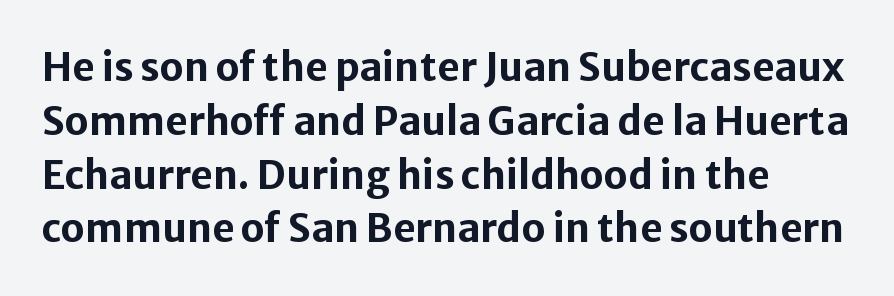
The image shows 39 px bold sans-serif type, upright; set left-aligned, normal line spacing (1.38x), normal letter spacing, not underlined; low stroke contrast and a medium x-height.
